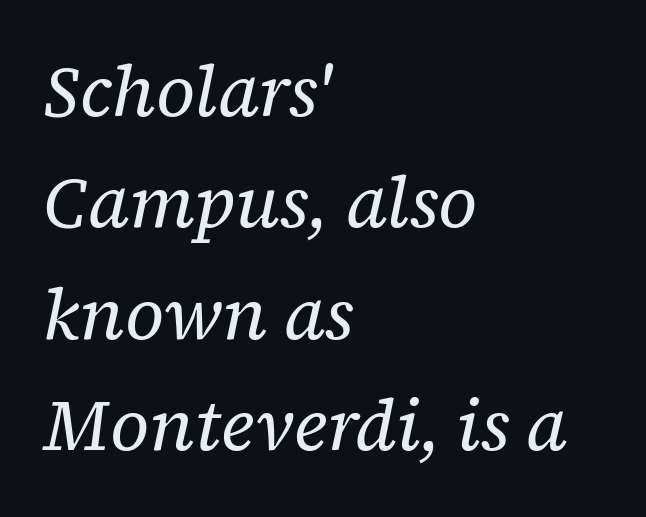
The face used here is seriffed, in the tradition of book romans. These lines sit exactly where default settings would place them. Is this a fixed-width face? No — the glyphs have proportional, varying widths. These lines were composed using italics. Unmarked baselines from the first word to the last. Each line starts at the same left margin while the right side varies.
